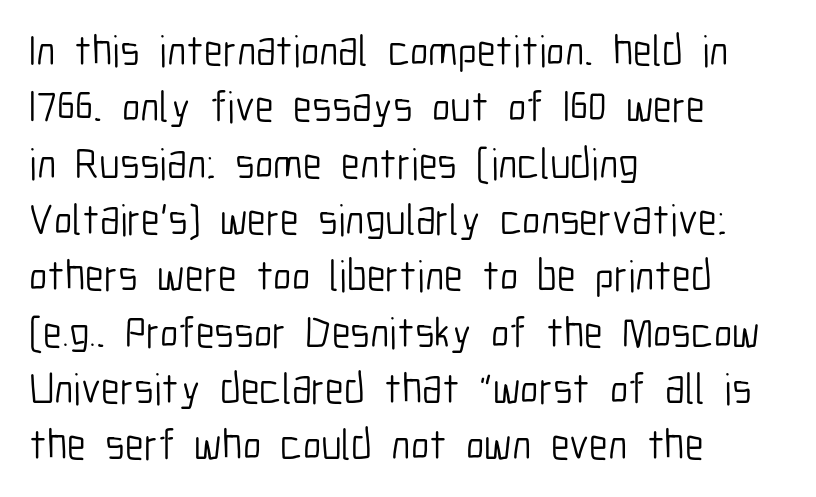
{"serif": "no", "italic": "no", "bold": "no", "weight": "light", "width": "condensed", "stroke_contrast": "low", "x_height": "medium", "monospaced": "no", "underline": "no", "align": "left", "line_spacing": "normal", "line_spacing_ratio": 1.31, "letter_spacing": "normal", "letter_spacing_em": 0.0, "glyph_px": 43}
